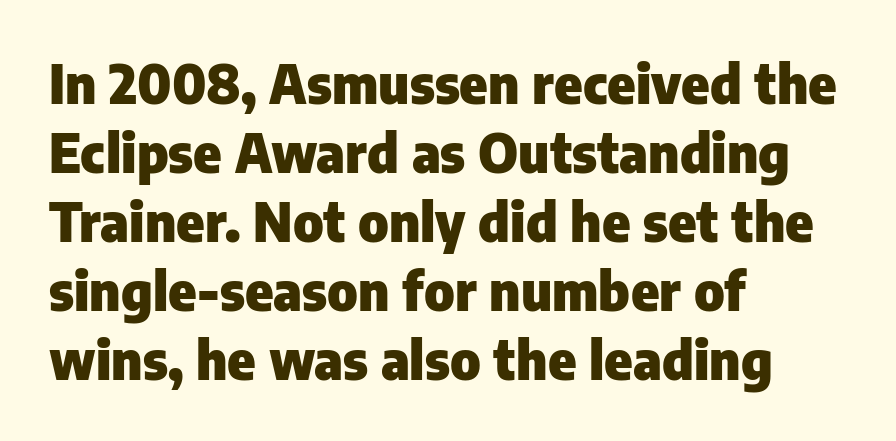
The gap between lines stays unmarked. One glance says typical: line gaps are just what's usual. Spacing verdict: proportional, widths tailored to each character. The passage is arranged the way most books set body copy — flush left. Italic? Not at all — the glyphs are vertical.
